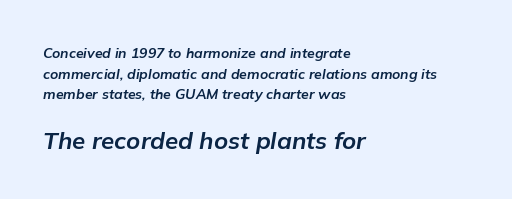
The string is rendered with underlining switched off. Notice how descenders clear the ascenders below comfortably — that's standard leading. These lines carry a lot of weight — the face is fully bold. The passage shown begins with its smaller block and ends with its larger one. There's an unmistakable incline to the writing here.
